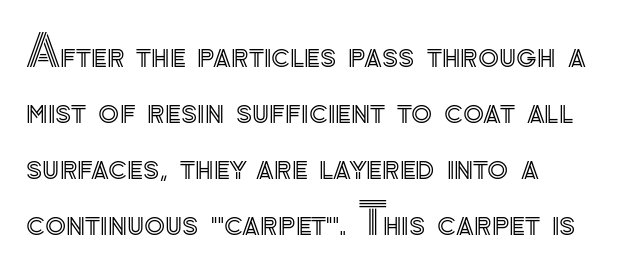
Just letters on the line, the space beneath them empty. Upright lettering throughout. A typesetter would call this proportional, since set widths differ per character. Is the letter spacing exaggerated? No — it looks like the ordinary default. In terms of leading, this rendering sits right in the middle.
